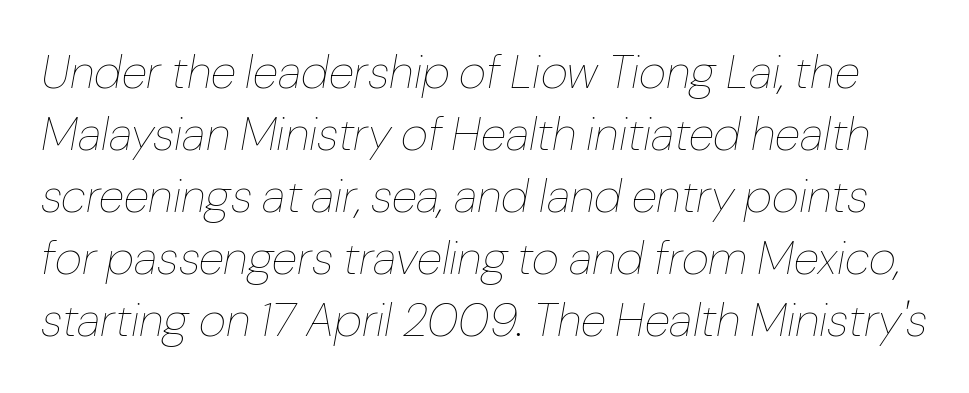
The image shows 47 px thin type, italic (leaning right); set normal line spacing (1.32x), normal letter spacing, not underlined; low stroke contrast and a medium x-height.
